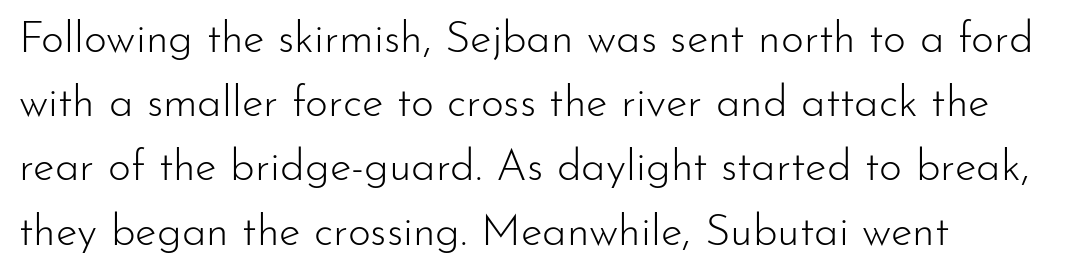
Q: Is the text bold? A: No.
Q: Is the text italic (slanted)? A: No, it is upright.
Q: Is the typeface a serif or a sans-serif typeface? A: Sans-serif.
Q: Is the text underlined? A: No.
Q: How is the paragraph aligned? A: Left-aligned.
Q: Is the spacing between letters normal or unusually wide? A: Normal.
Q: Is the spacing between lines tight, normal or loose? A: Normal.
Q: Width (condensed, normal, or wide)? A: Normal.
Q: Stroke contrast? A: Low.
Q: x-height? A: Small.
Q: Monospaced? A: No.
